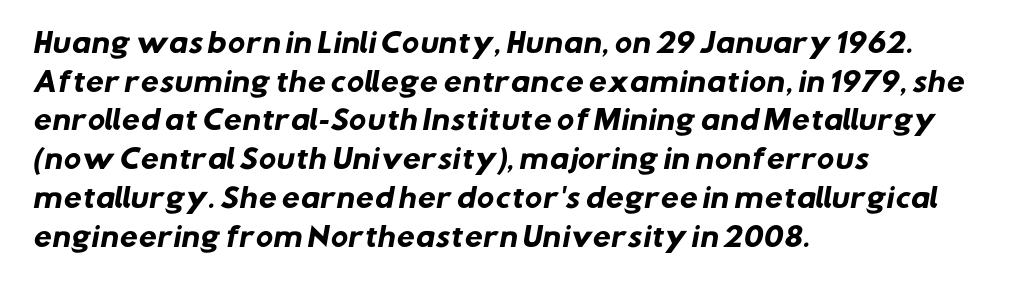
{"bold": "yes", "underline": "no", "align": "left", "line_spacing": "normal", "line_spacing_ratio": 1.49, "letter_spacing": "normal", "letter_spacing_em": 0.0, "glyph_px": 26}
